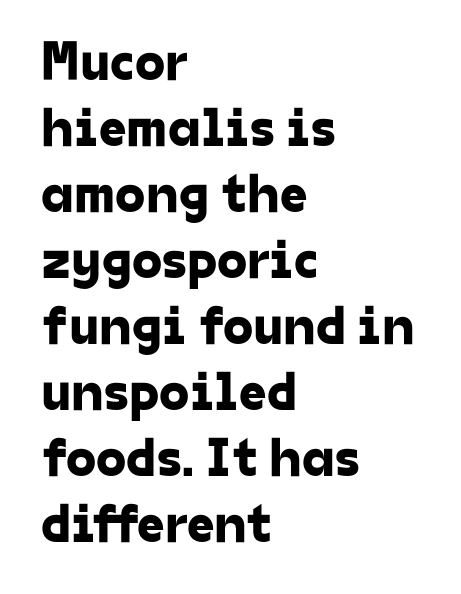
The image shows 55 px sans-serif type; set left-aligned, line spacing 1.2x, normal letter spacing, not underlined; low stroke contrast and a medium x-height.
